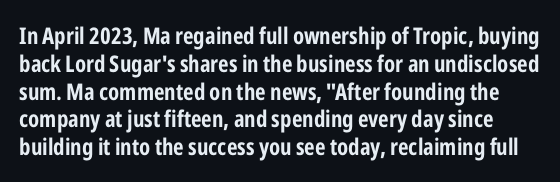
{"italic": "no", "underline": "no", "line_spacing_ratio": 1.21, "letter_spacing": "normal", "letter_spacing_em": 0.0, "glyph_px": 23}
